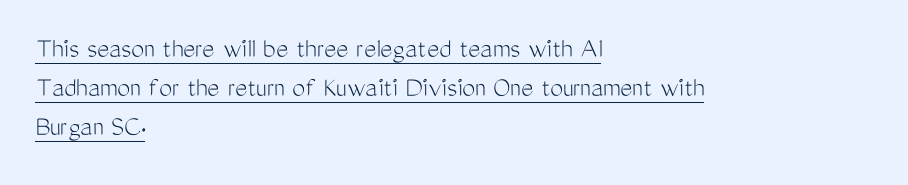
The image shows 29 px light, condensed sans-serif type, upright; set left-aligned, normal line spacing (1.35x), normal letter spacing, underlined; medium stroke contrast and a medium x-height.
